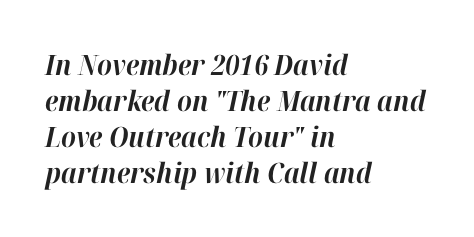
{"italic": "yes", "lean": "right", "slant_degrees": 12, "bold": "yes", "weight": "bold", "width": "normal", "stroke_contrast": "high", "x_height": "medium", "monospaced": "no", "underline": "no", "align": "left", "line_spacing": "normal", "line_spacing_ratio": 1.28, "letter_spacing": "normal", "letter_spacing_em": 0.0, "glyph_px": 28}
